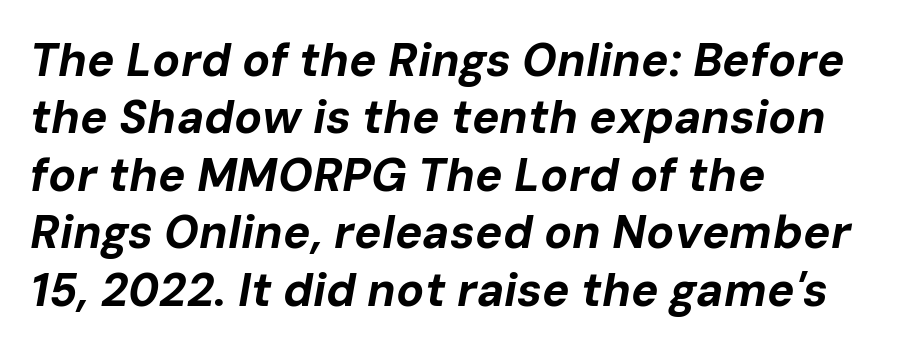
{"italic": "yes", "lean": "right", "slant_degrees": 10, "bold": "yes", "weight": "bold", "width": "normal", "stroke_contrast": "low", "x_height": "medium", "monospaced": "no", "underline": "no", "align": "left", "line_spacing": "normal", "line_spacing_ratio": 1.25, "letter_spacing": "normal", "letter_spacing_em": 0.0, "glyph_px": 46}
